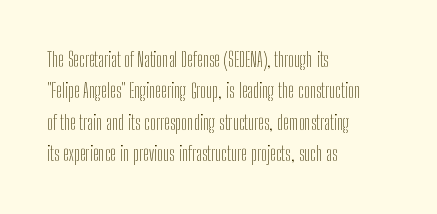
{"italic": "no", "bold": "no", "underline": "no", "align": "left", "line_spacing": "normal", "line_spacing_ratio": 1.57, "letter_spacing": "normal", "letter_spacing_em": 0.0, "glyph_px": 20}
